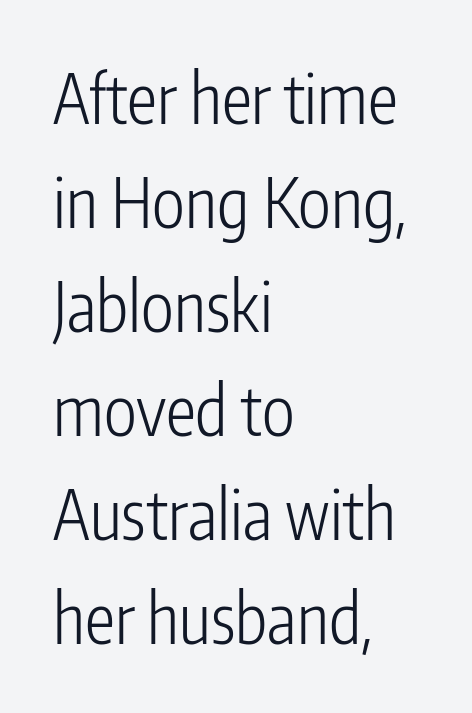
The image shows 68 px light, condensed sans-serif type, upright; set left-aligned, normal line spacing (1.53x), normal letter spacing, not underlined; low stroke contrast and a medium x-height.
